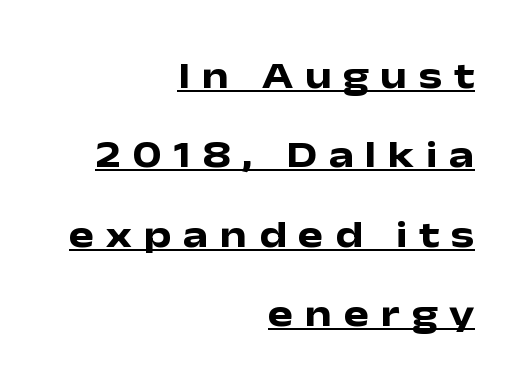
Q: Is the text bold? A: Yes.
Q: Is the text italic (slanted)? A: No, it is upright.
Q: Is the typeface a serif or a sans-serif typeface? A: Sans-serif.
Q: Is the text underlined? A: Yes.
Q: How is the paragraph aligned? A: Right-aligned.
Q: Is the spacing between letters normal or unusually wide? A: Unusually wide.
Q: Is the spacing between lines tight, normal or loose? A: Loose.
Q: Width (condensed, normal, or wide)? A: Wide.
Q: Stroke contrast? A: Low.
Q: x-height? A: Medium.
Q: Monospaced? A: No.
